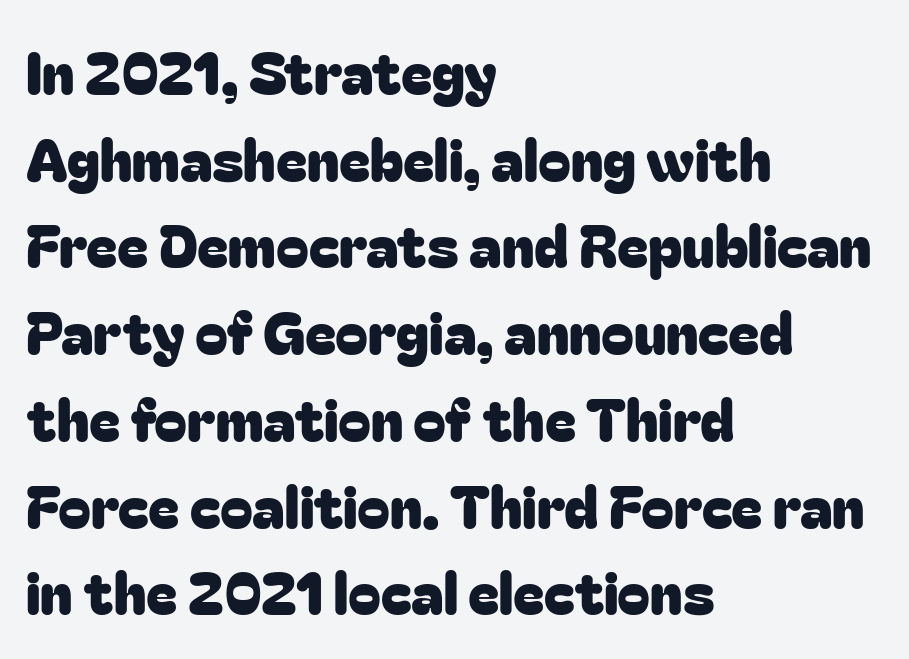
Q: Is the text italic (slanted)? A: No, it is upright.
Q: Is the typeface a serif or a sans-serif typeface? A: Sans-serif.
Q: Is the text underlined? A: No.
Q: How is the paragraph aligned? A: Left-aligned.
Q: Is the spacing between letters normal or unusually wide? A: Normal.
Q: Is the spacing between lines tight, normal or loose? A: Normal.
Q: Width (condensed, normal, or wide)? A: Normal.
Q: Stroke contrast? A: Low.
Q: x-height? A: Medium.
Q: Monospaced? A: No.
